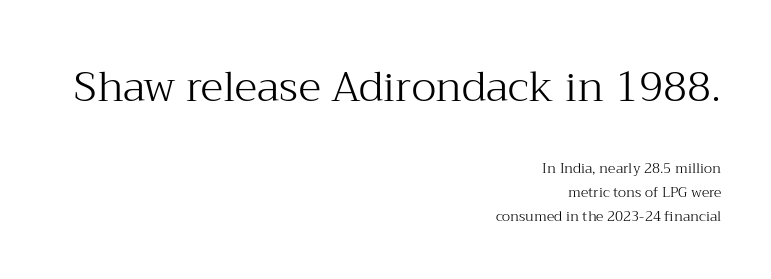
Alignment: flush right. Designer's note — italics off, roman on. Decoration check: the copy has no underline. This is serif lettering, the kind often seen in printed books. Each letter keeps its own natural width here, so spacing adapts to shape. The passage shown has conventional tracking throughout.
